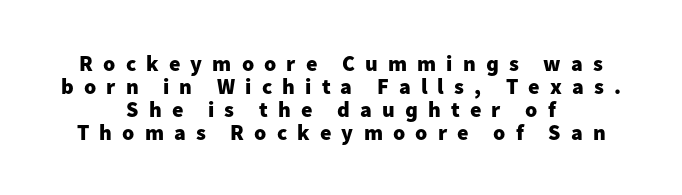
{"italic": "no", "bold": "yes", "underline": "no", "align": "center", "line_spacing": "tight", "line_spacing_ratio": 1.04, "letter_spacing": "wide", "letter_spacing_em": 0.46, "glyph_px": 22}
